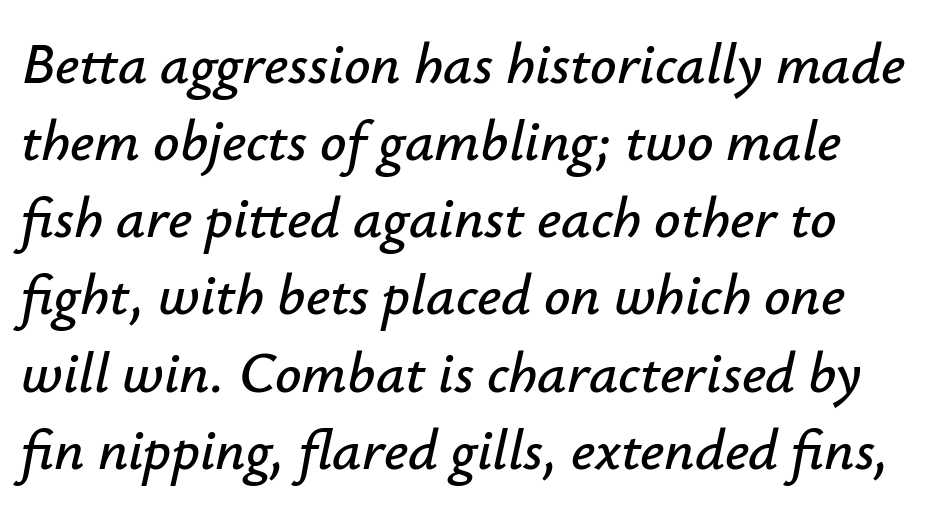
The letters sit at their default tracking, neither squeezed nor spread. This sample has the flowing, uneven cadence of proportional lettering. Italic? Definitely — the glyphs are oblique. How would I describe the line gaps? Plain and ordinary.
